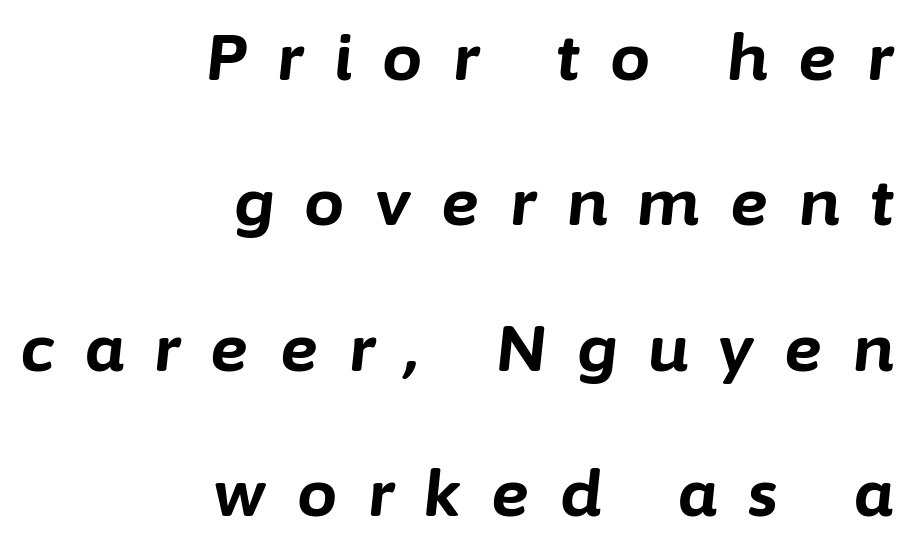
Q: Is the text bold? A: Yes.
Q: Is the text italic (slanted)? A: Yes, it leans right by about 6 degrees.
Q: Is the text underlined? A: No.
Q: How is the paragraph aligned? A: Right-aligned.
Q: Is the spacing between letters normal or unusually wide? A: Unusually wide.
Q: Is the spacing between lines tight, normal or loose? A: Loose.
Q: Width (condensed, normal, or wide)? A: Normal.
Q: Stroke contrast? A: Low.
Q: x-height? A: Medium.
Q: Monospaced? A: No.
